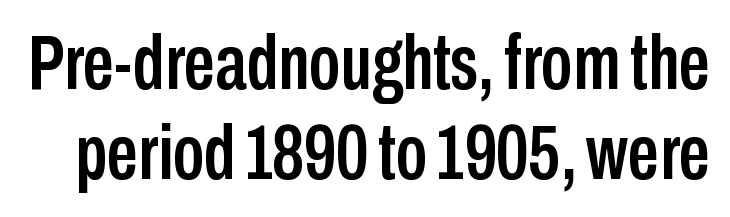
Q: Is the text italic (slanted)? A: No, it is upright.
Q: Is the typeface a serif or a sans-serif typeface? A: Sans-serif.
Q: Is the text underlined? A: No.
Q: Is the spacing between letters normal or unusually wide? A: Normal.
Q: Width (condensed, normal, or wide)? A: Condensed.
Q: Stroke contrast? A: Low.
Q: x-height? A: Medium.
Q: Monospaced? A: No.
